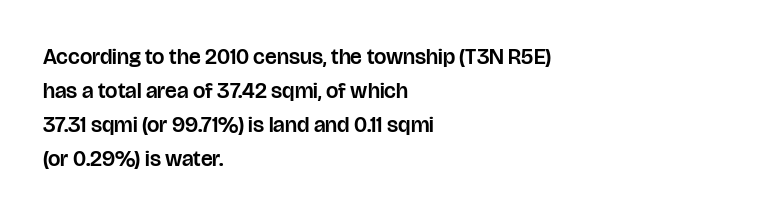
Students, observe: this is what conventionally led text looks like. This sample uses an upright cut, with every glyph sitting square on the baseline. A clean baseline with only descenders dipping below it. Each word holds together tightly as a unit, with standard inter-letter gaps.
